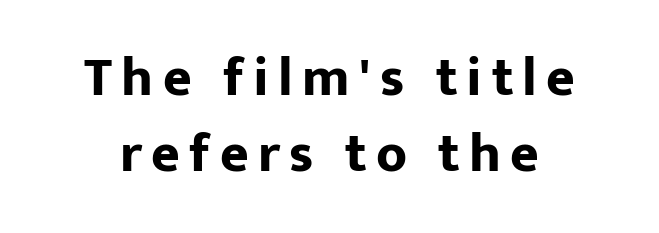
Short and long lines alike share a common midpoint. Leading: standard. No feet cap the strokes, marking this as sans-serif type. The letters stand straight up with perfectly vertical stems. Here the designer chose a conventional face with non-uniform glyph widths. Typographic density is high because the face is bold.
